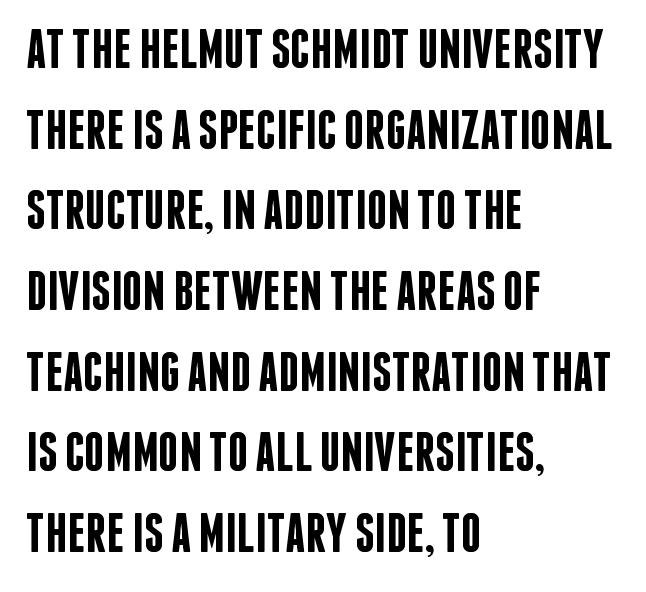
The lettering holds an erect, upright posture throughout. This sample uses a sans-serif face. Proportional: the letters do not fall into vertical columns. A classic flush-left, rag-right setting is used for this passage. Summary of vertical rhythm: regular, with standard interline spacing. The type is set solid horizontally, with unmodified tracking.
